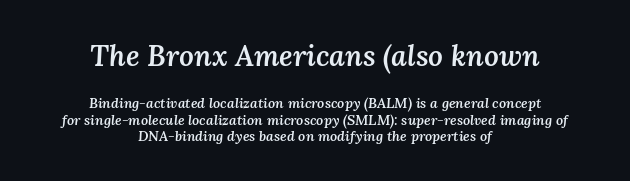
The image shows 29 px semibold type, italic (leaning right); set centered, line spacing 1.17x, normal letter spacing, not underlined; the first (top) block is 2.07x larger; medium stroke contrast and a medium x-height.
